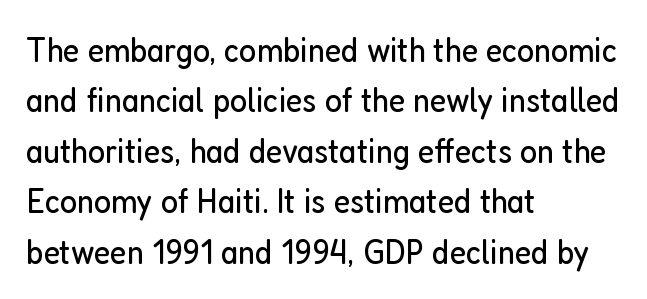
The image shows 36 px regular-weight, condensed sans-serif type, upright; set left-aligned, normal line spacing (1.4x), normal letter spacing, not underlined; low stroke contrast and a medium x-height.
